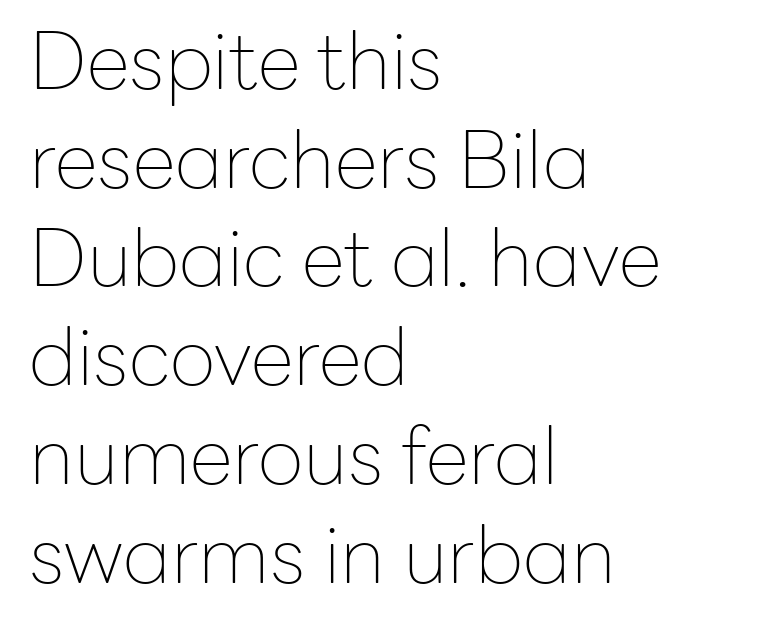
The image shows 79 px thin sans-serif type, upright; set left-aligned, normal line spacing (1.25x), normal letter spacing, not underlined; low stroke contrast and a medium x-height.
